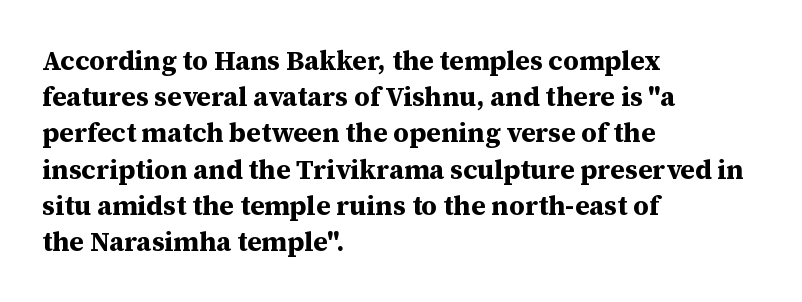
Does the weight exceed regular? Yes, all the way to bold. Inter-character spacing is left at the font's built-in metrics. If you drew a ruler down the left edge, every line would touch it. Only glyphs here, with clear space below each row. This sample keeps an unexceptional amount of space between lines.
